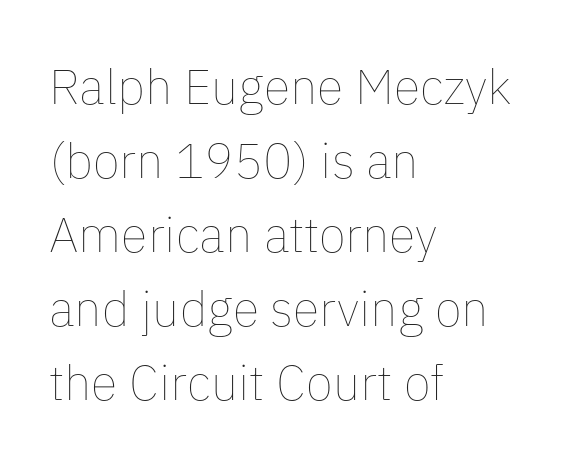
{"italic": "no", "bold": "no", "weight": "thin", "width": "normal", "stroke_contrast": "low", "x_height": "medium", "monospaced": "no", "underline": "no", "align": "left", "line_spacing": "normal", "line_spacing_ratio": 1.51, "letter_spacing": "normal", "letter_spacing_em": 0.0, "glyph_px": 49}
